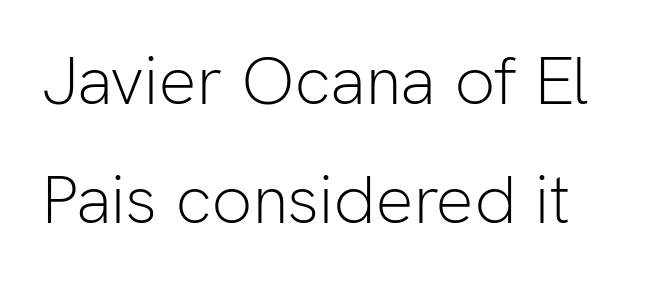
The image shows 67 px light sans-serif type, upright; set line spacing 1.78x, normal letter spacing, not underlined; low stroke contrast and a medium x-height.
